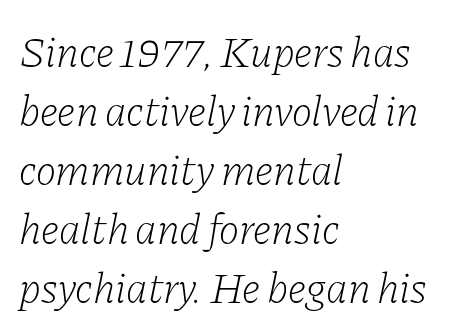
Heaviness? Minimal to ordinary, like unemphasized prose. The lines are quadded left. The letters sit at their default tracking, neither squeezed nor spread. The passage shown stacks its lines at a standard gap.
